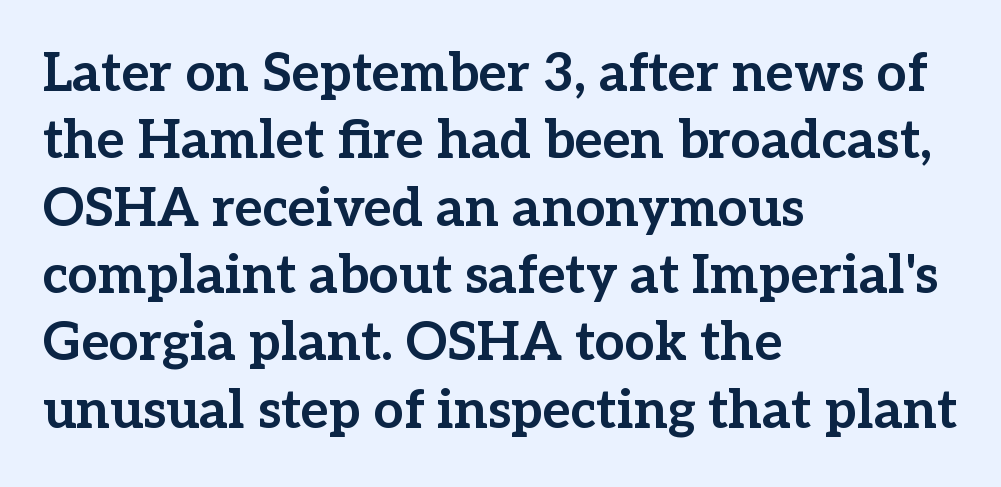
If you drew a ruler down the left edge, every line would touch it. Weight: bold. Is the letter spacing exaggerated? No — it looks like the ordinary default. Bare-footed words on every line.
